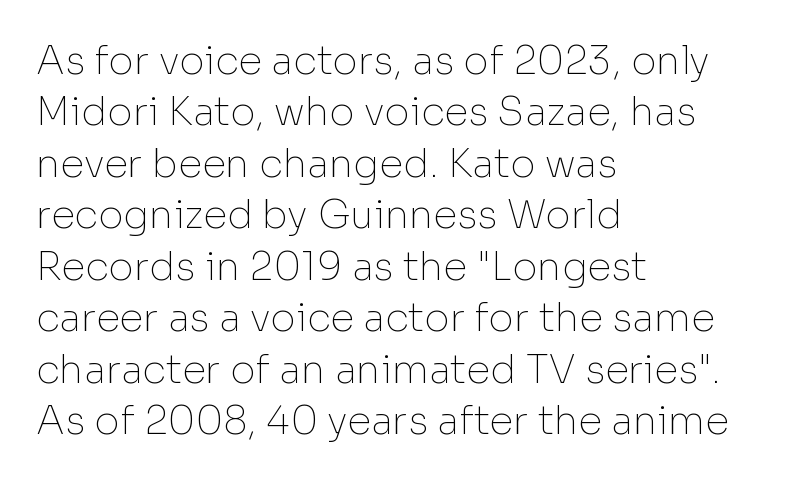
{"serif": "no", "italic": "no", "bold": "no", "weight": "thin", "width": "normal", "stroke_contrast": "low", "x_height": "medium", "monospaced": "no", "underline": "no", "align": "left", "line_spacing": "normal", "line_spacing_ratio": 1.32, "letter_spacing": "normal", "letter_spacing_em": 0.0, "glyph_px": 39}
